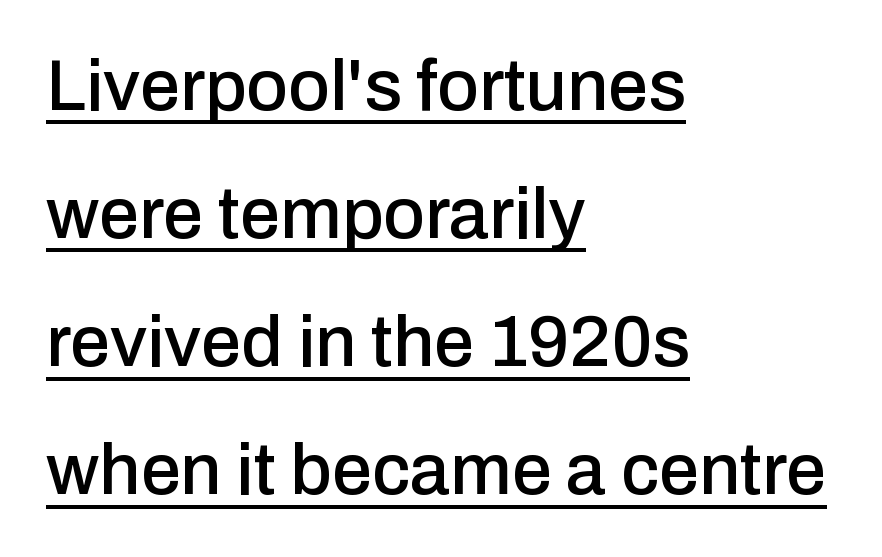
The image shows 72 px sans-serif type, upright; set left-aligned, line spacing 1.78x, normal letter spacing, underlined; low stroke contrast and a medium x-height.
